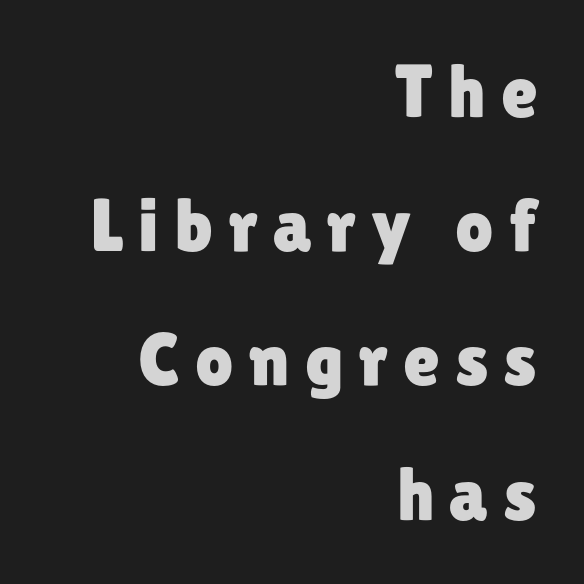
Caption: multi-line text, flush right, ragged left. This rendering employs a face without finishing strokes, i.e., a sans-serif. Inter-character spacing is expanded well beyond the font's built-in metrics. Spacing verdict: proportional, widths tailored to each character. Tall strokes in this sample are plumb rather than angled.
